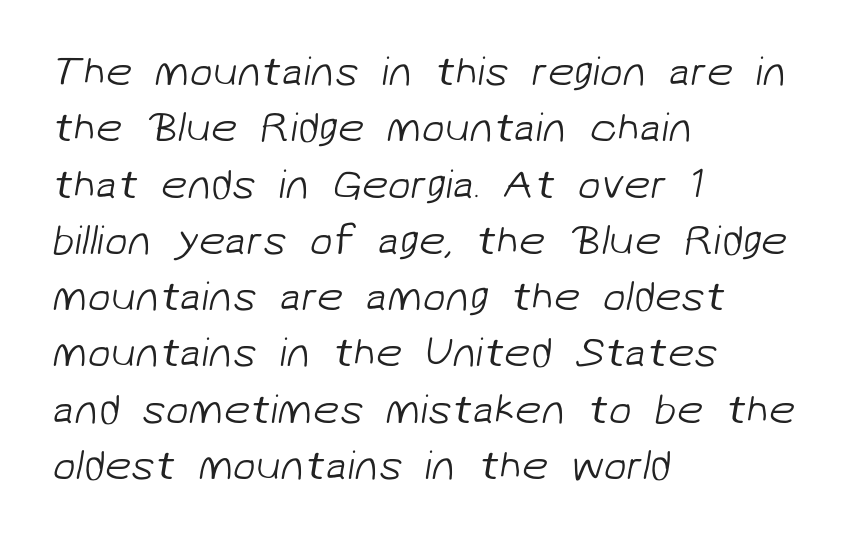
{"serif": "no", "bold": "no", "weight": "light", "width": "normal", "stroke_contrast": "low", "x_height": "medium", "monospaced": "no", "underline": "no", "align": "left", "line_spacing": "normal", "line_spacing_ratio": 1.34, "letter_spacing": "normal", "letter_spacing_em": 0.0, "glyph_px": 42}
